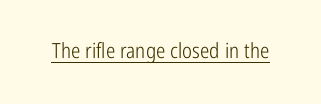
The image shows 21 px text type, upright; set normal letter spacing, underlined.
